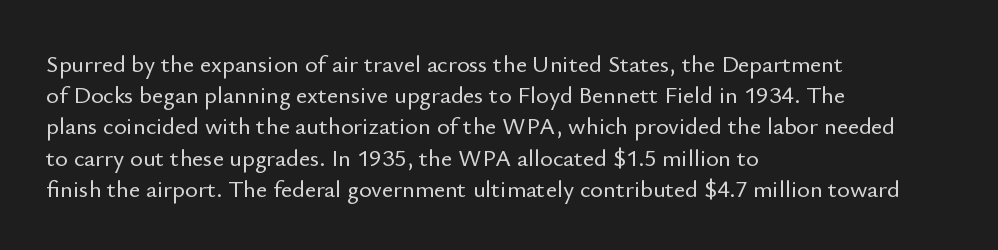
Q: Is the text italic (slanted)? A: No, it is upright.
Q: Is the text underlined? A: No.
Q: How is the paragraph aligned? A: Left-aligned.
Q: Is the spacing between letters normal or unusually wide? A: Normal.
Q: Is the spacing between lines tight, normal or loose? A: Normal.
